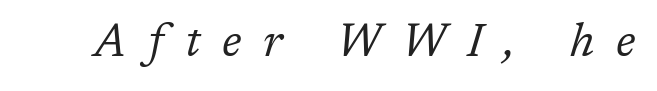
The image shows 46 px regular-weight serif type, italic (leaning right); set unusually wide letter spacing (+0.47 em), not underlined; low stroke contrast and a medium x-height.
